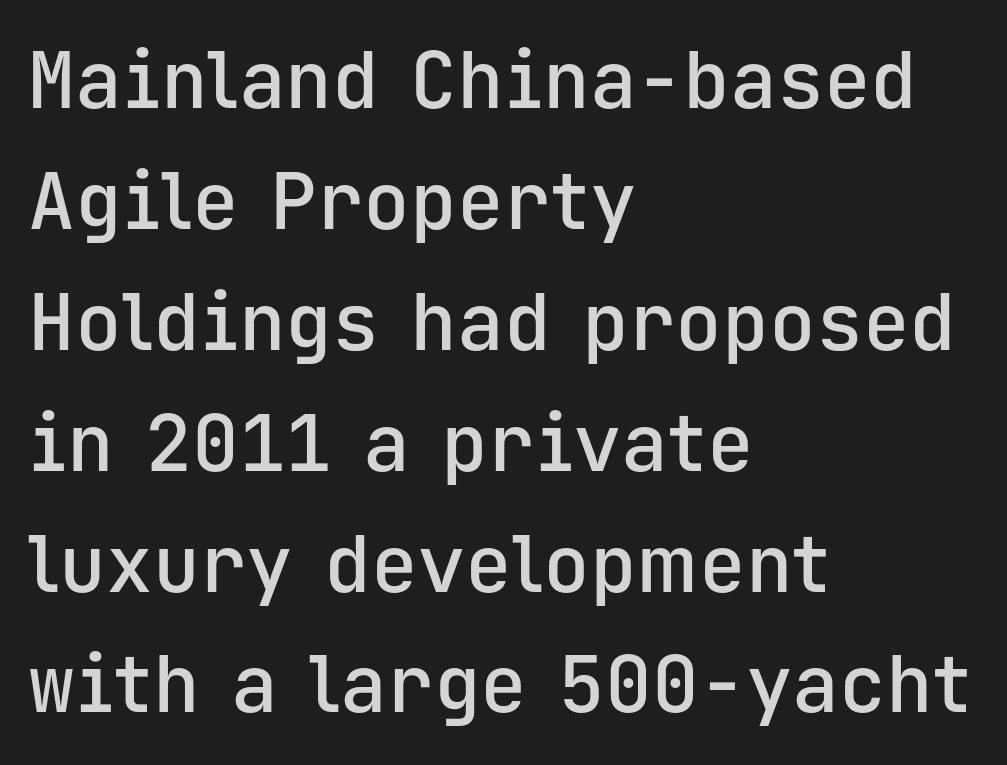
Q: Is the text bold? A: Semi-bold.
Q: Is the text italic (slanted)? A: No, it is upright.
Q: Is the typeface a serif or a sans-serif typeface? A: Sans-serif.
Q: Is the text underlined? A: No.
Q: How is the paragraph aligned? A: Left-aligned.
Q: Is the spacing between letters normal or unusually wide? A: Normal.
Q: Is the spacing between lines tight, normal or loose? A: Normal.
Q: Width (condensed, normal, or wide)? A: Normal.
Q: Stroke contrast? A: Low.
Q: x-height? A: Medium.
Q: Monospaced? A: Yes.
